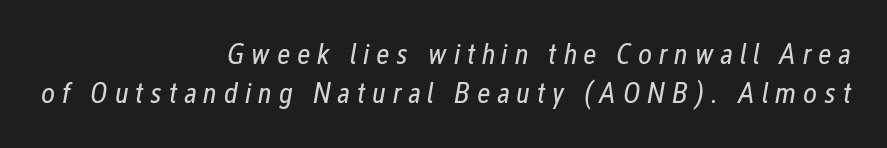
A normal amount of white space separates one row of letters from the next. Character widths vary here, with narrow letters taking less room than wide ones. Beneath every word, the page is bare. The passage shown is not bold in any degree. Emphasis-style slanted type is in use.
